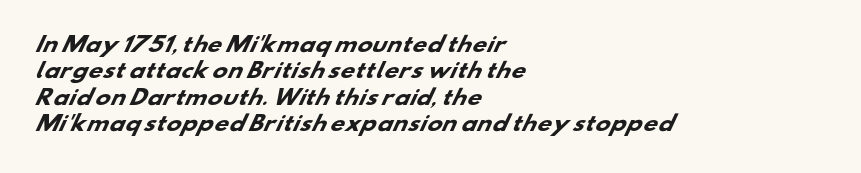
{"bold": "yes", "underline": "no", "align": "left", "line_spacing": "normal", "line_spacing_ratio": 1.32, "letter_spacing": "normal", "letter_spacing_em": 0.0, "glyph_px": 20}
